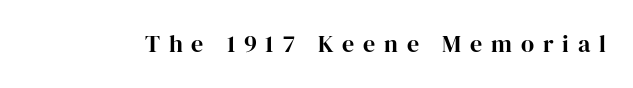
Q: Is the text bold? A: Yes.
Q: Is the text italic (slanted)? A: No, it is upright.
Q: Is the text underlined? A: No.
Q: Is the spacing between letters normal or unusually wide? A: Unusually wide.
